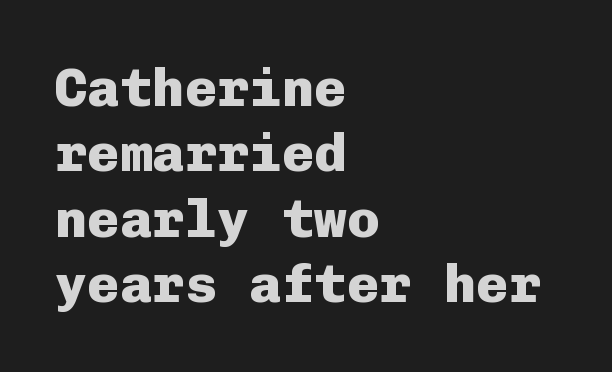
Q: Is the text bold? A: Yes.
Q: Is the text italic (slanted)? A: No, it is upright.
Q: Is the typeface a serif or a sans-serif typeface? A: Sans-serif.
Q: Is the text underlined? A: No.
Q: How is the paragraph aligned? A: Left-aligned.
Q: Is the spacing between letters normal or unusually wide? A: Normal.
Q: Width (condensed, normal, or wide)? A: Normal.
Q: Stroke contrast? A: Low.
Q: x-height? A: Medium.
Q: Monospaced? A: Yes.
